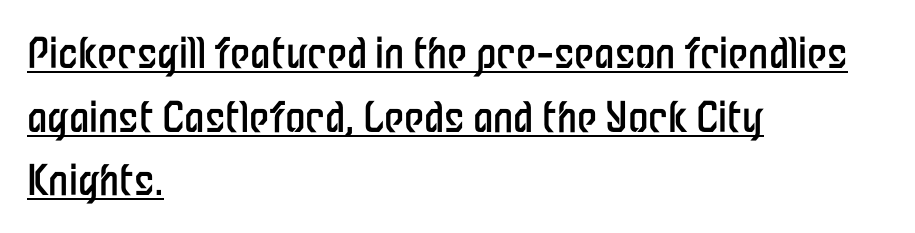
Think of a printed novel: that variable character pitch is what you see here. The lettering is marked with a stroke running underneath it. Serif or sans? Sans — the stroke terminals are bare. Ordinary non-slanted type is in use. Successive baselines arrive at the customary interval.
